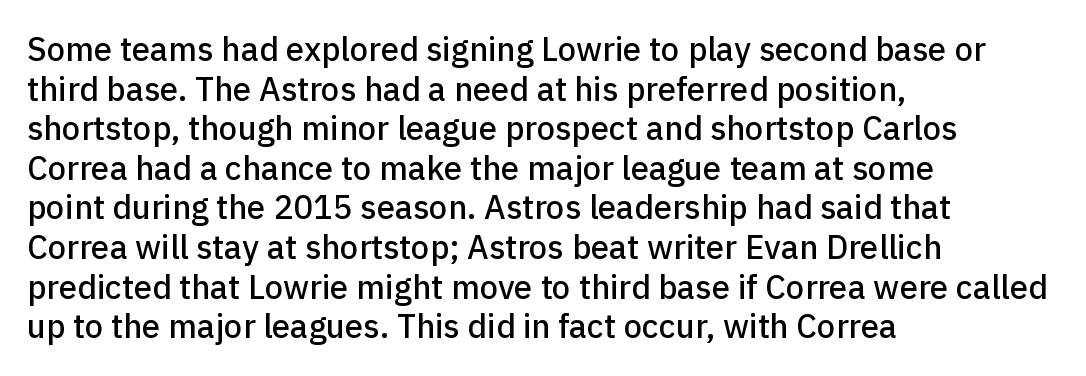
The image shows 33 px sans-serif type, upright; set left-aligned, line spacing 1.2x, normal letter spacing, not underlined; low stroke contrast and a medium x-height.
